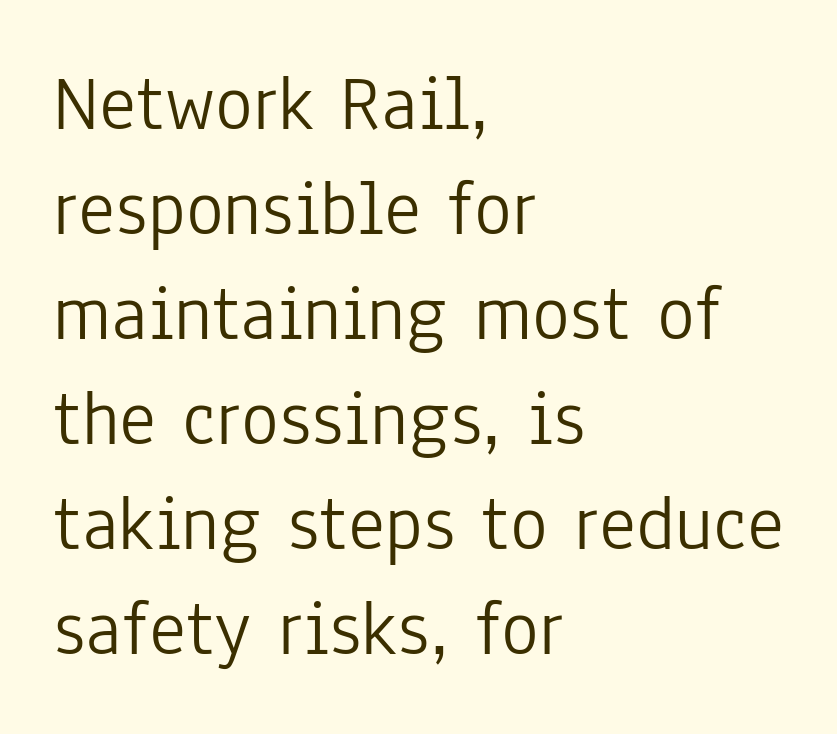
The image shows 79 px light, condensed sans-serif type, upright; set left-aligned, normal line spacing (1.33x), normal letter spacing, not underlined; low stroke contrast and a medium x-height.
